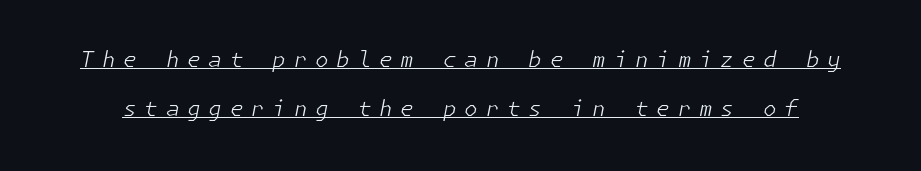
{"italic": "yes", "lean": "right", "slant_degrees": 11, "bold": "no", "underline": "yes", "line_spacing": "loose", "line_spacing_ratio": 2.25, "letter_spacing": "wide", "letter_spacing_em": 0.35, "glyph_px": 22}
